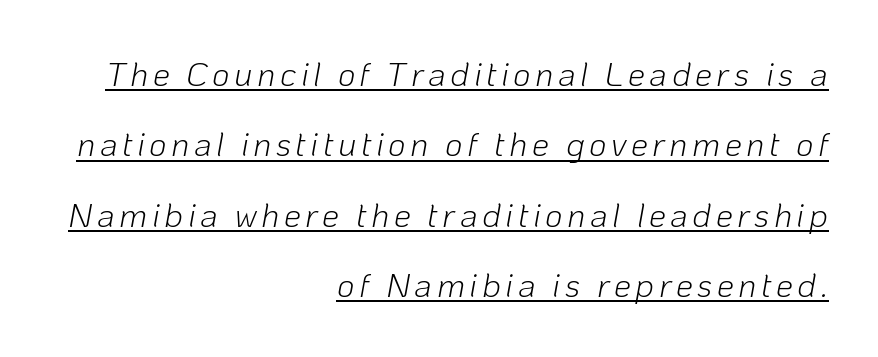
Q: Is the text bold? A: No.
Q: Is the text italic (slanted)? A: Yes, it leans right by about 10 degrees.
Q: Is the text underlined? A: Yes.
Q: How is the paragraph aligned? A: Right-aligned.
Q: Is the spacing between lines tight, normal or loose? A: Loose.
Q: Width (condensed, normal, or wide)? A: Normal.
Q: Stroke contrast? A: Low.
Q: x-height? A: Medium.
Q: Monospaced? A: No.
